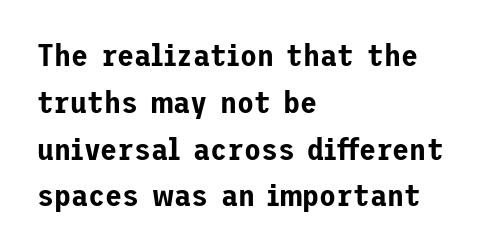
The image shows 31 px sans-serif type, upright; set left-aligned, normal line spacing (1.51x), normal letter spacing, not underlined; low stroke contrast and a medium x-height.
